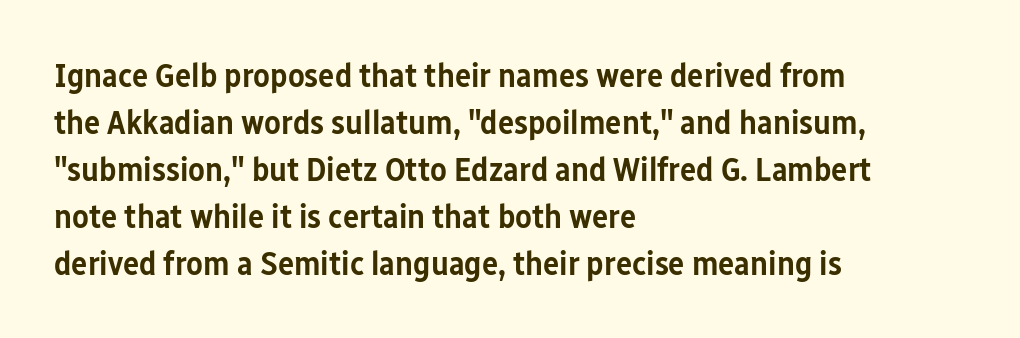
Left-aligned paragraph, ragged on the right. Rule under the text: the space is simply empty. These lines are rendered in a variable-pitch font. This sample uses a sans-serif face. Bold? Not quite — semibold, heavier than regular but stopping short. Every character sits straight up, as roman type does.
